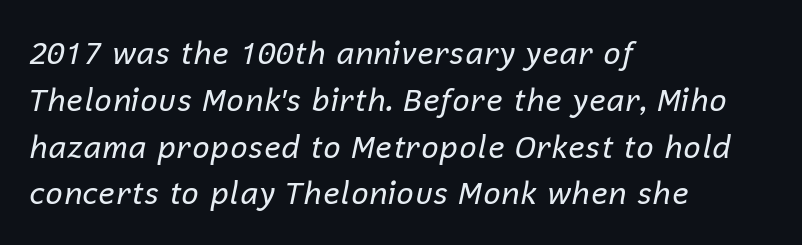
{"italic": "yes", "lean": "right", "slant_degrees": 12, "bold": "no", "weight": "regular", "width": "normal", "stroke_contrast": "low", "x_height": "medium", "monospaced": "no", "underline": "no", "align": "left", "line_spacing": "normal", "line_spacing_ratio": 1.51, "letter_spacing": "normal", "letter_spacing_em": 0.0, "glyph_px": 31}
